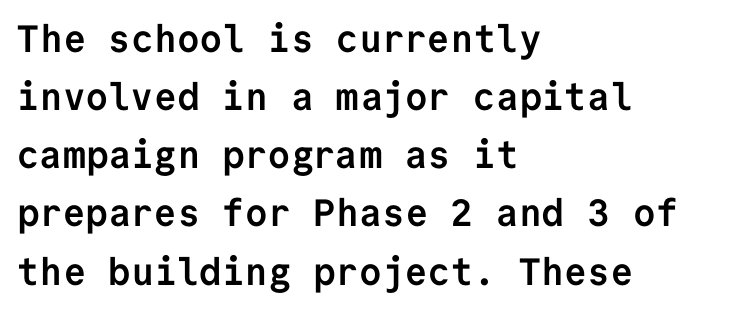
Q: Is the text bold? A: Yes.
Q: Is the text italic (slanted)? A: No, it is upright.
Q: Is the typeface a serif or a sans-serif typeface? A: Sans-serif.
Q: Is the text underlined? A: No.
Q: How is the paragraph aligned? A: Left-aligned.
Q: Is the spacing between letters normal or unusually wide? A: Normal.
Q: Is the spacing between lines tight, normal or loose? A: Normal.
Q: Width (condensed, normal, or wide)? A: Normal.
Q: Stroke contrast? A: Low.
Q: x-height? A: Medium.
Q: Monospaced? A: Yes.
